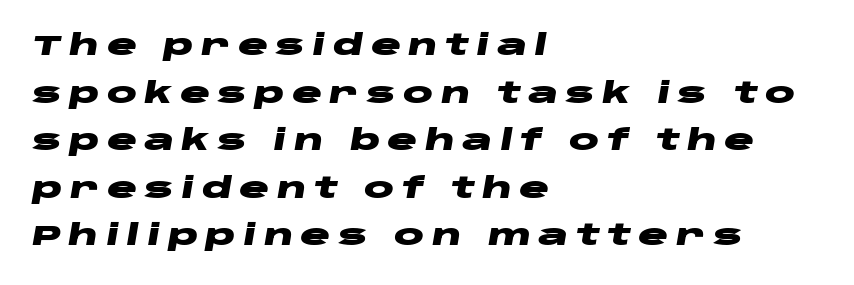
Q: Is the text bold? A: Yes.
Q: Is the text italic (slanted)? A: Yes, it leans right by about 10 degrees.
Q: Is the text underlined? A: No.
Q: How is the paragraph aligned? A: Left-aligned.
Q: Is the spacing between letters normal or unusually wide? A: Unusually wide.
Q: Is the spacing between lines tight, normal or loose? A: Normal.
Q: Width (condensed, normal, or wide)? A: Wide.
Q: Stroke contrast? A: Low.
Q: x-height? A: Large.
Q: Monospaced? A: No.
